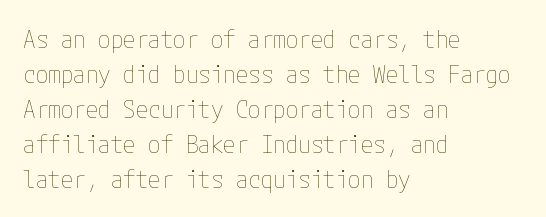
Nobody drew a line under any word here. The passage is arranged the way most books set body copy — flush left. Is the stroke heavy? The answer is a plain regular-or-lighter. Nobody touched the tracking dial on this one. A roman cut, with each character standing at attention. The space between consecutive lines is moderate.
